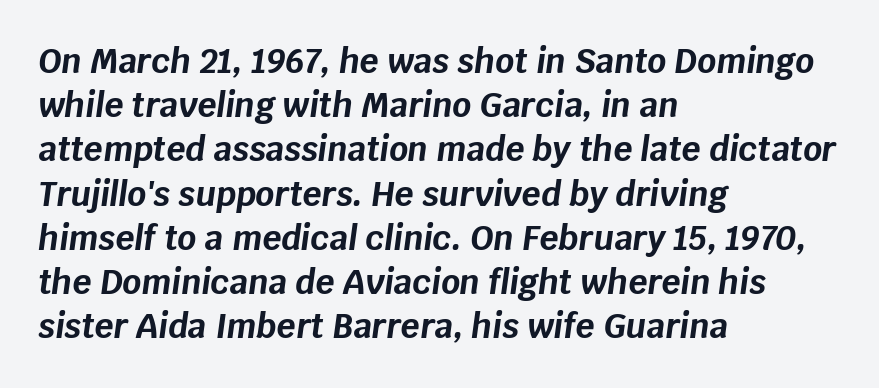
Layout note: lines flush left. The passage shown is typed in a proportional face where columns would drift. In terms of letterspacing, this is plain default setting. The font's italic variant was chosen for this text. The rendering uses a bold face; every stroke is thick and dark. What's the leading like? Ordinary, nothing unusual.
